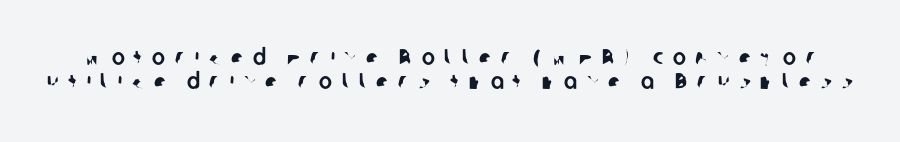
{"underline": "no", "line_spacing": "tight", "line_spacing_ratio": 1.11, "letter_spacing": "wide", "letter_spacing_em": 0.43, "glyph_px": 22}
